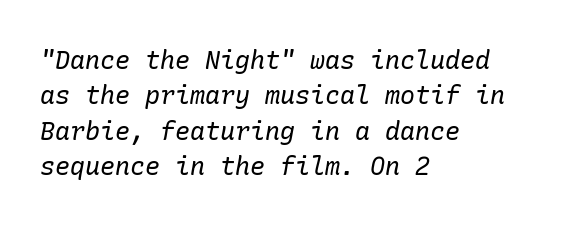
{"italic": "yes", "lean": "right", "slant_degrees": 10, "bold": "no", "underline": "no", "align": "left", "line_spacing": "normal", "line_spacing_ratio": 1.42, "letter_spacing": "normal", "letter_spacing_em": 0.0, "glyph_px": 25}
